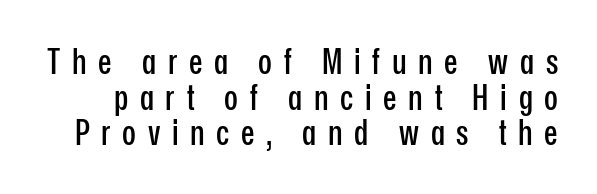
The image shows 36 px condensed sans-serif type, upright; set tight line spacing (0.99x), unusually wide letter spacing (+0.32 em), not underlined; low stroke contrast and a medium x-height.
